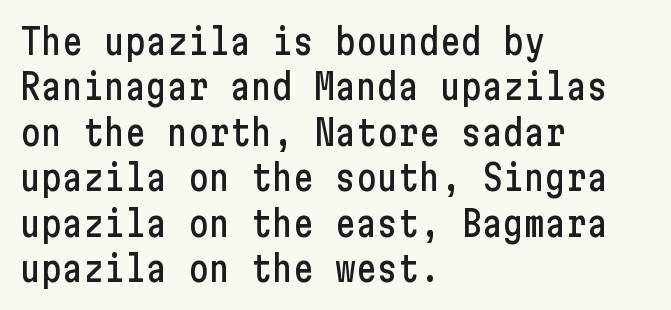
{"serif": "no", "italic": "no", "width": "condensed", "stroke_contrast": "low", "x_height": "medium", "underline": "no", "align": "left", "line_spacing": "normal", "line_spacing_ratio": 1.3, "letter_spacing": "normal", "letter_spacing_em": 0.0, "glyph_px": 35}
